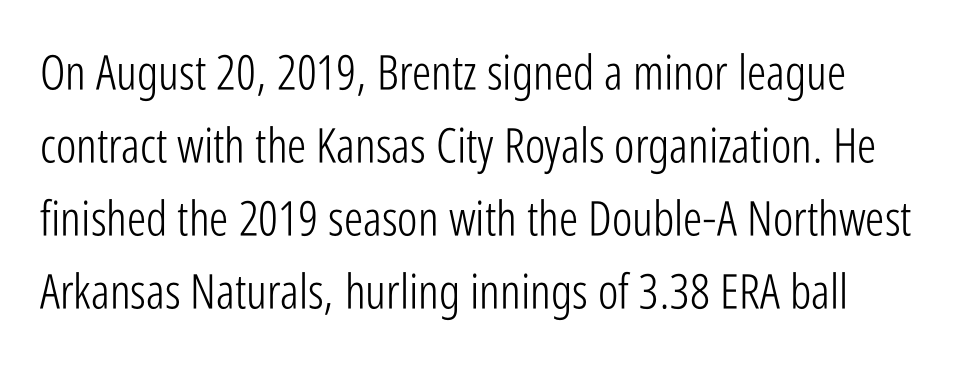
Does the lettering tilt? It doesn't — this is upright. Varying glyph widths throughout — classic text-font behaviour. Default kerning and tracking; the words read as compact shapes. A clean baseline with only descenders dipping below it. Observe the absence of serifs on each vertical stroke in this sample. The typesetting does not lean heavy: it is not bold.
